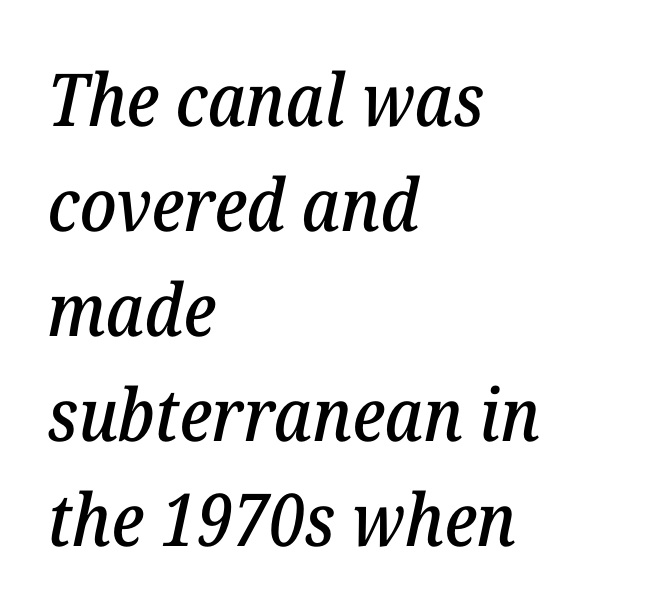
{"serif": "yes", "italic": "yes", "lean": "right", "slant_degrees": 12, "width": "normal", "stroke_contrast": "low", "x_height": "medium", "monospaced": "no", "underline": "no", "align": "left", "line_spacing": "normal", "line_spacing_ratio": 1.44, "letter_spacing": "normal", "letter_spacing_em": 0.0, "glyph_px": 73}
